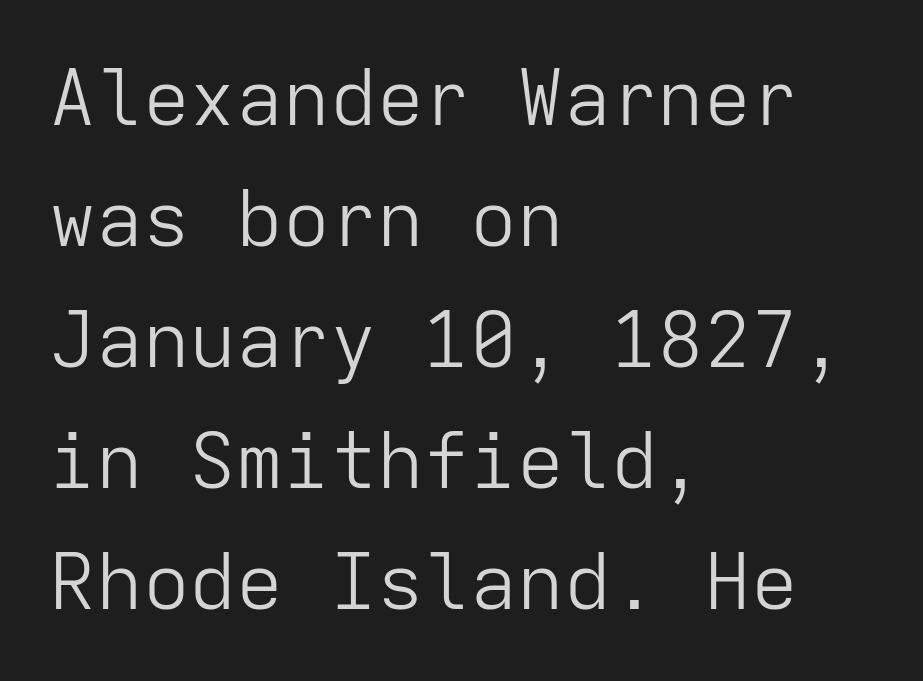
The image shows 78 px light sans-serif type, upright, monospaced; set left-aligned, normal line spacing (1.55x), normal letter spacing, not underlined; low stroke contrast and a medium x-height.
